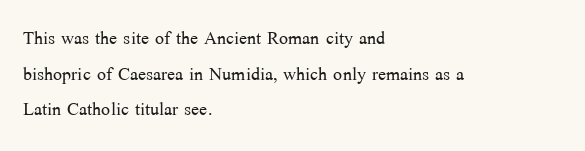
{"italic": "no", "bold": "no", "underline": "no", "align": "left", "line_spacing": "normal", "line_spacing_ratio": 1.48, "letter_spacing": "normal", "letter_spacing_em": 0.0, "glyph_px": 24}
